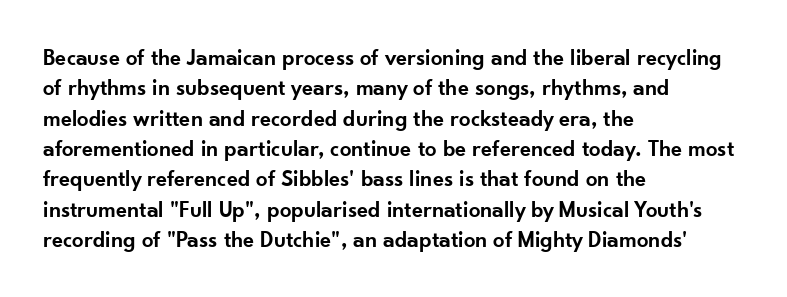
Q: Is the text bold? A: Semi-bold.
Q: Is the text italic (slanted)? A: No, it is upright.
Q: Is the text underlined? A: No.
Q: How is the paragraph aligned? A: Left-aligned.
Q: Is the spacing between letters normal or unusually wide? A: Normal.
Q: Is the spacing between lines tight, normal or loose? A: Normal.
